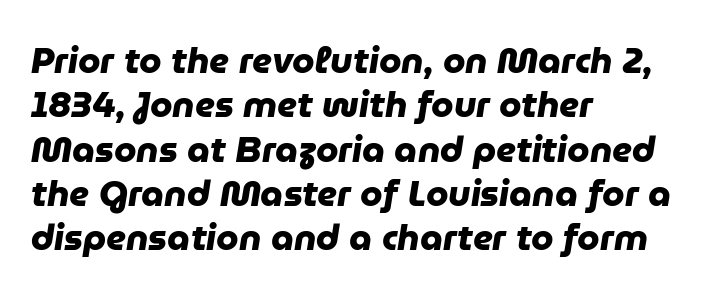
The image shows 36 px heavy sans-serif type; set left-aligned, line spacing 1.23x, normal letter spacing, not underlined; low stroke contrast and a medium x-height.
